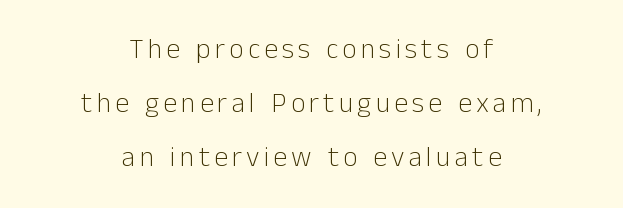
Style check: upright. Note the varied advance widths — an 'i' is clearly narrower than an 'm'. Observe the absence of serifs on each vertical stroke in this sample. This block would shrink considerably if given ordinary leading; it's expanded now. Nothing heavy about these letters — not bold at all. Alignment: centered.
